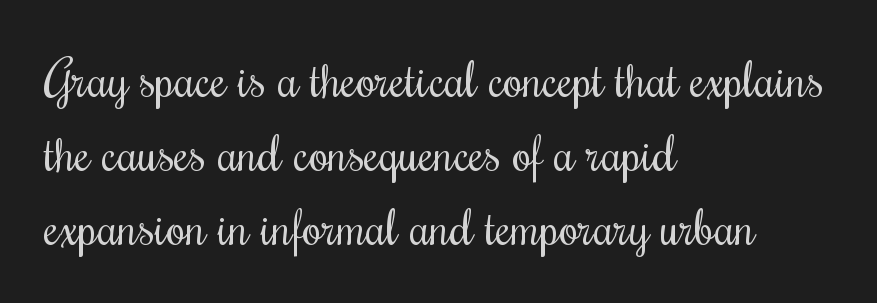
The image shows 50 px regular-weight, condensed type; set left-aligned, normal line spacing (1.48x), normal letter spacing, not underlined; medium stroke contrast and a small x-height.
